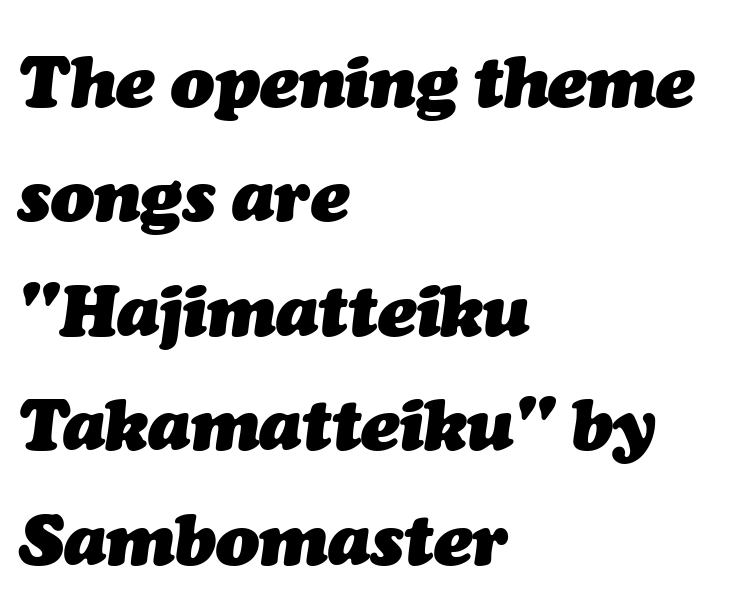
Q: Is the text bold? A: Yes.
Q: Is the text italic (slanted)? A: Yes, it leans right by about 7 degrees.
Q: Is the text underlined? A: No.
Q: How is the paragraph aligned? A: Left-aligned.
Q: Is the spacing between letters normal or unusually wide? A: Normal.
Q: Is the spacing between lines tight, normal or loose? A: Normal.
Q: Width (condensed, normal, or wide)? A: Normal.
Q: Stroke contrast? A: Medium.
Q: x-height? A: Medium.
Q: Monospaced? A: No.
